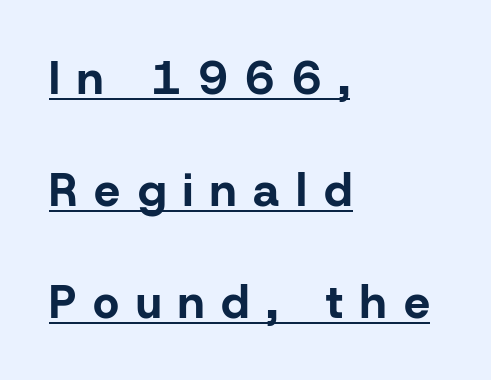
The typesetting leans heavy: a genuine bold. Which margin do the lines hug? The left one — the right edge is uneven. Nothing sits at the stroke ends, so this counts as sans-serif. Honestly, the letter spacing is so wide it's the main thing you notice. Posture: straight, roman, zero tilt.
